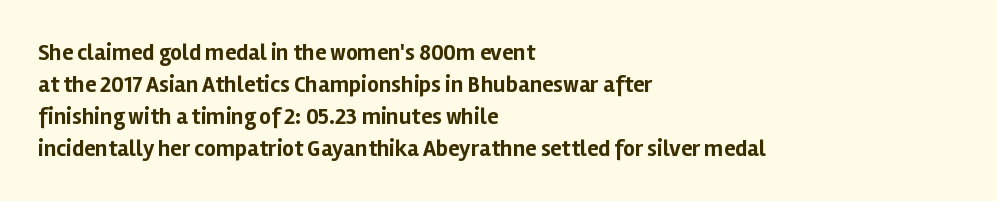
The image shows 23 px bold type, upright; set left-aligned, normal line spacing (1.39x), normal letter spacing, not underlined.
